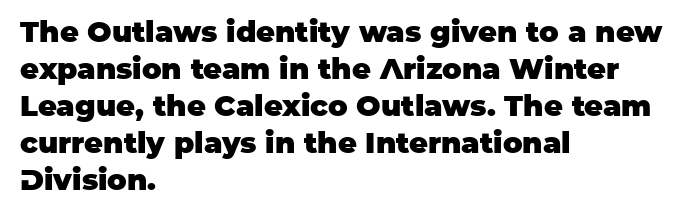
Q: Is the text bold? A: Yes.
Q: Is the text italic (slanted)? A: No, it is upright.
Q: Is the typeface a serif or a sans-serif typeface? A: Sans-serif.
Q: Is the text underlined? A: No.
Q: How is the paragraph aligned? A: Left-aligned.
Q: Is the spacing between letters normal or unusually wide? A: Normal.
Q: Is the spacing between lines tight, normal or loose? A: Normal.
Q: Width (condensed, normal, or wide)? A: Normal.
Q: Stroke contrast? A: Low.
Q: x-height? A: Large.
Q: Monospaced? A: No.
